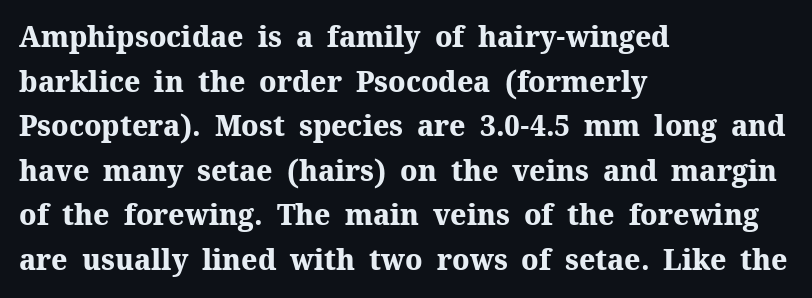
Between one letter and the next there's only the usual sliver of space. Whoever set this chose a conventional vertical rhythm. Glance below the letters and you will spot only blank space. The passage shown is typed in a proportional face where columns would drift. Plenty of ink on the page — the face is bold. Check where the strokes stop: tiny serifs finish them off.
